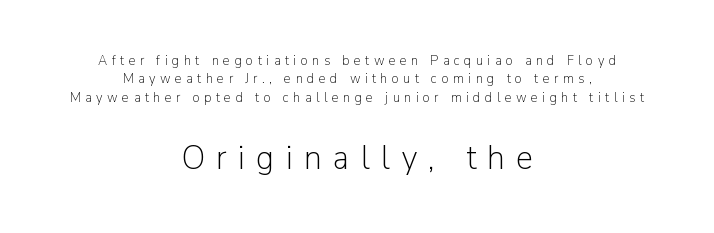
{"serif": "no", "italic": "no", "bold": "no", "weight": "light", "width": "normal", "stroke_contrast": "low", "x_height": "medium", "monospaced": "no", "underline": "no", "align": "center", "line_spacing": "normal", "line_spacing_ratio": 1.32, "letter_spacing": "wide", "letter_spacing_em": 0.32, "larger_block": "second", "size_ratio": 2.5, "glyph_px": 35}
